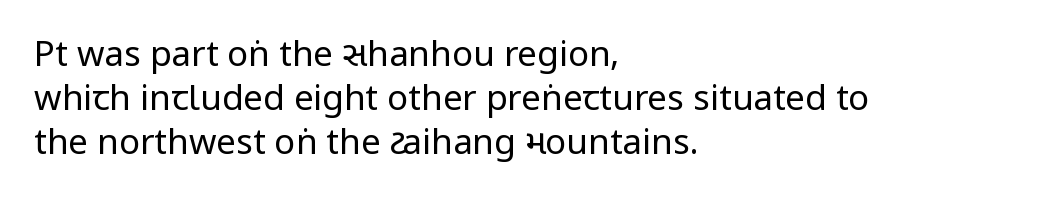
Q: Is the text bold? A: No.
Q: Is the text italic (slanted)? A: No, it is upright.
Q: Is the typeface a serif or a sans-serif typeface? A: Sans-serif.
Q: Is the text underlined? A: No.
Q: How is the paragraph aligned? A: Left-aligned.
Q: Is the spacing between letters normal or unusually wide? A: Normal.
Q: Is the spacing between lines tight, normal or loose? A: Normal.
Q: Width (condensed, normal, or wide)? A: Condensed.
Q: Stroke contrast? A: Low.
Q: x-height? A: Large.
Q: Monospaced? A: No.
